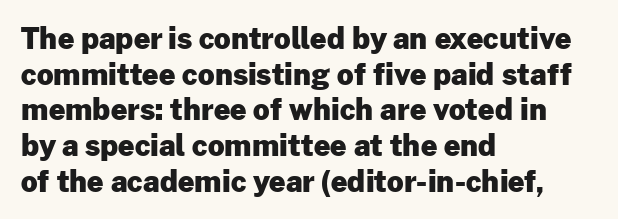
{"serif": "no", "italic": "no", "bold": "yes", "weight": "heavy", "width": "normal", "stroke_contrast": "low", "x_height": "medium", "monospaced": "no", "underline": "no", "align": "left", "line_spacing_ratio": 1.23, "letter_spacing": "normal", "letter_spacing_em": 0.0, "glyph_px": 29}
